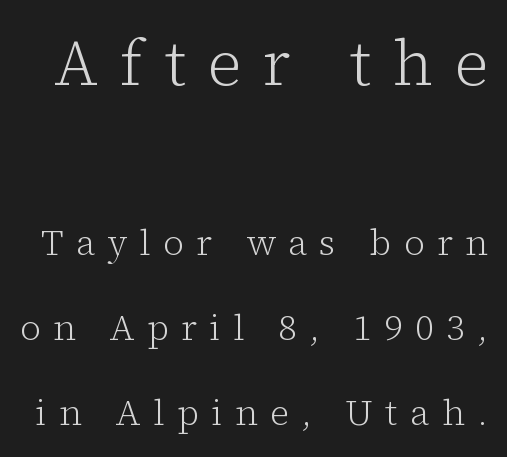
Q: Is the text bold? A: No.
Q: Is the text italic (slanted)? A: No, it is upright.
Q: Is the typeface a serif or a sans-serif typeface? A: Serif.
Q: Is the text underlined? A: No.
Q: Is the spacing between letters normal or unusually wide? A: Unusually wide.
Q: Is the spacing between lines tight, normal or loose? A: Loose.
Q: Which block of text is set in a larger size, the first (top) or the second (bottom)? A: The first (top) one.
Q: Width (condensed, normal, or wide)? A: Normal.
Q: Stroke contrast? A: Low.
Q: x-height? A: Medium.
Q: Monospaced? A: No.
